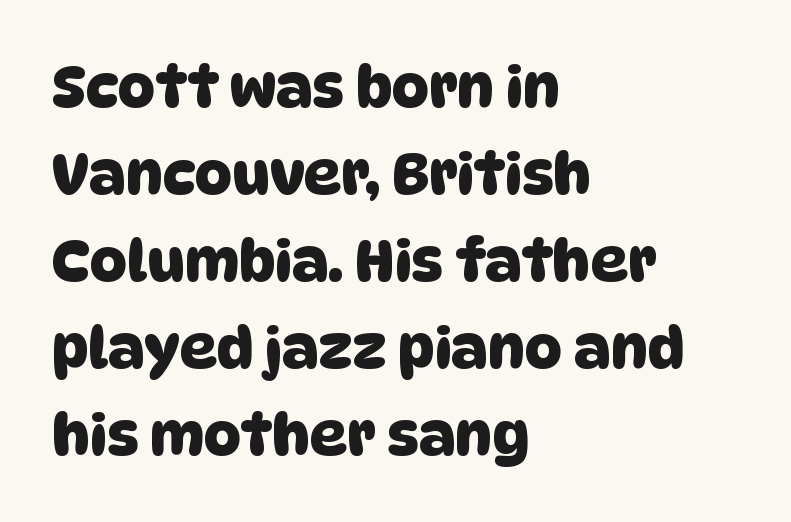
The passage shown is not underscored anywhere. Which margin do the lines hug? The left one — the right edge is uneven. This block has exactly the height ordinary leading produces. Is this a sans? Yes — the strokes have no serifs. Character widths vary here, with narrow letters taking less room than wide ones. Spacing between characters is what you'd get straight out of the box.
